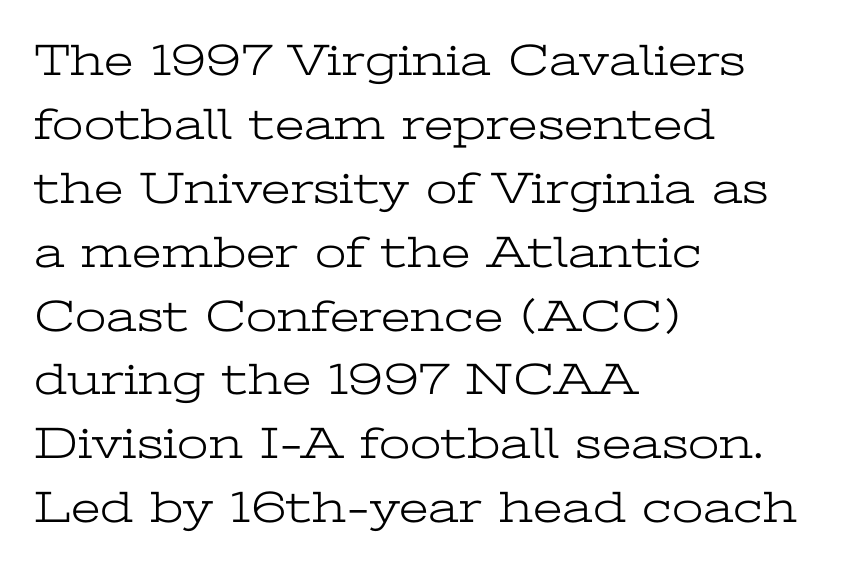
The image shows 45 px light, wide serif type, upright; set left-aligned, normal line spacing (1.42x), normal letter spacing, not underlined; low stroke contrast and a medium x-height.
